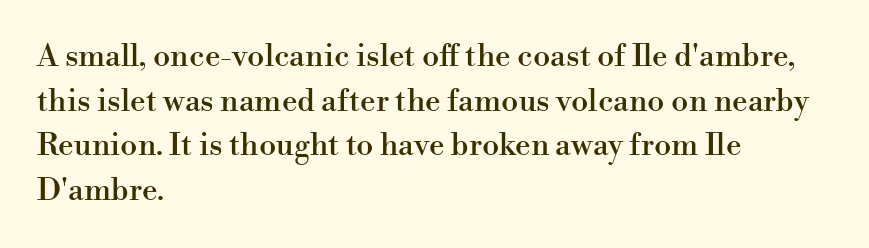
The image shows 31 px serif type, upright; set left-aligned, normal line spacing (1.44x), normal letter spacing, not underlined; high stroke contrast and a small x-height.
